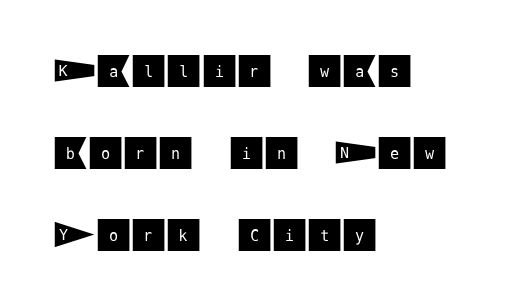
The space between consecutive lines is lavish. Upright lettering throughout. No extra tracking has been applied to these lines. Notice how the passage keeps a crisp vertical edge on the left only.
